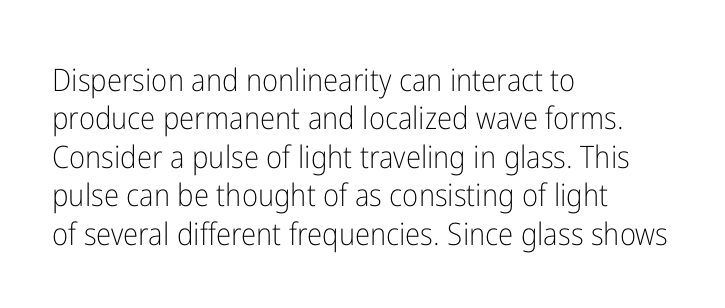
The image shows 31 px light, condensed sans-serif type, upright; set left-aligned, line spacing 1.24x, normal letter spacing, not underlined; low stroke contrast and a medium x-height.
